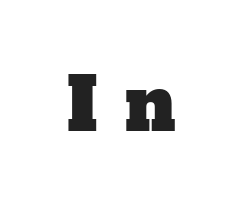
Q: Is the typeface a serif or a sans-serif typeface? A: Serif.
Q: Is the text underlined? A: No.
Q: Is the spacing between letters normal or unusually wide? A: Unusually wide.
Q: Width (condensed, normal, or wide)? A: Normal.
Q: Stroke contrast? A: Low.
Q: x-height? A: Medium.
Q: Monospaced? A: No.
